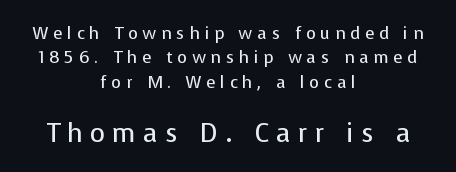
Which chunk is bigger? The second one — the bottom block dwarfs the top. Summary of vertical rhythm: regular, with standard interline spacing. The baseline area is clear. The passage shown has open, widely tracked lettering throughout.
